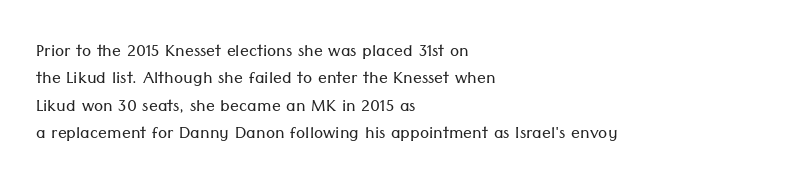
Q: Is the text bold? A: No.
Q: Is the text italic (slanted)? A: No, it is upright.
Q: Is the text underlined? A: No.
Q: How is the paragraph aligned? A: Left-aligned.
Q: Is the spacing between letters normal or unusually wide? A: Normal.
Q: Is the spacing between lines tight, normal or loose? A: Normal.
